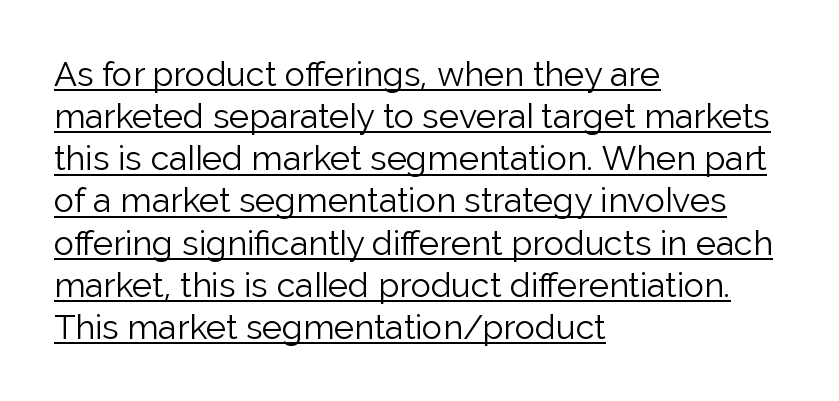
Q: Is the text bold? A: No.
Q: Is the text italic (slanted)? A: No, it is upright.
Q: Is the typeface a serif or a sans-serif typeface? A: Sans-serif.
Q: Is the text underlined? A: Yes.
Q: How is the paragraph aligned? A: Left-aligned.
Q: Is the spacing between letters normal or unusually wide? A: Normal.
Q: Width (condensed, normal, or wide)? A: Normal.
Q: Stroke contrast? A: Low.
Q: x-height? A: Medium.
Q: Monospaced? A: No.
